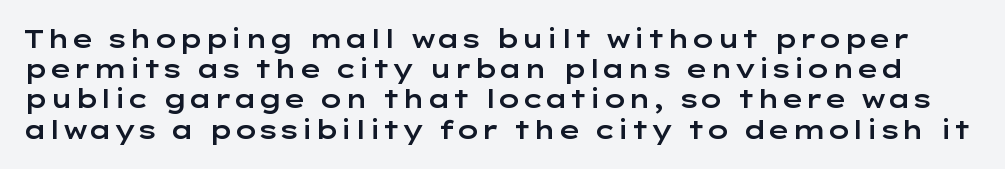
A bare baseline throughout the passage. Here the glyphs are tracked normally, forming tight word shapes. Posture: straight, roman, zero tilt.
